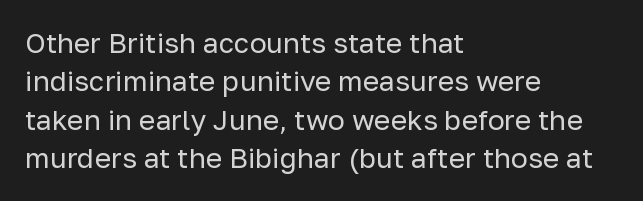
Q: Is the text bold? A: No.
Q: Is the text italic (slanted)? A: No, it is upright.
Q: Is the typeface a serif or a sans-serif typeface? A: Sans-serif.
Q: Is the text underlined? A: No.
Q: How is the paragraph aligned? A: Left-aligned.
Q: Is the spacing between letters normal or unusually wide? A: Normal.
Q: Is the spacing between lines tight, normal or loose? A: Normal.
Q: Width (condensed, normal, or wide)? A: Normal.
Q: Stroke contrast? A: Low.
Q: x-height? A: Medium.
Q: Monospaced? A: No.
